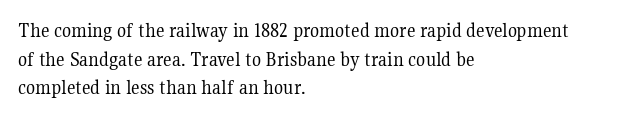
Q: Is the text bold? A: No.
Q: Is the text italic (slanted)? A: No, it is upright.
Q: Is the text underlined? A: No.
Q: How is the paragraph aligned? A: Left-aligned.
Q: Is the spacing between letters normal or unusually wide? A: Normal.
Q: Is the spacing between lines tight, normal or loose? A: Normal.
